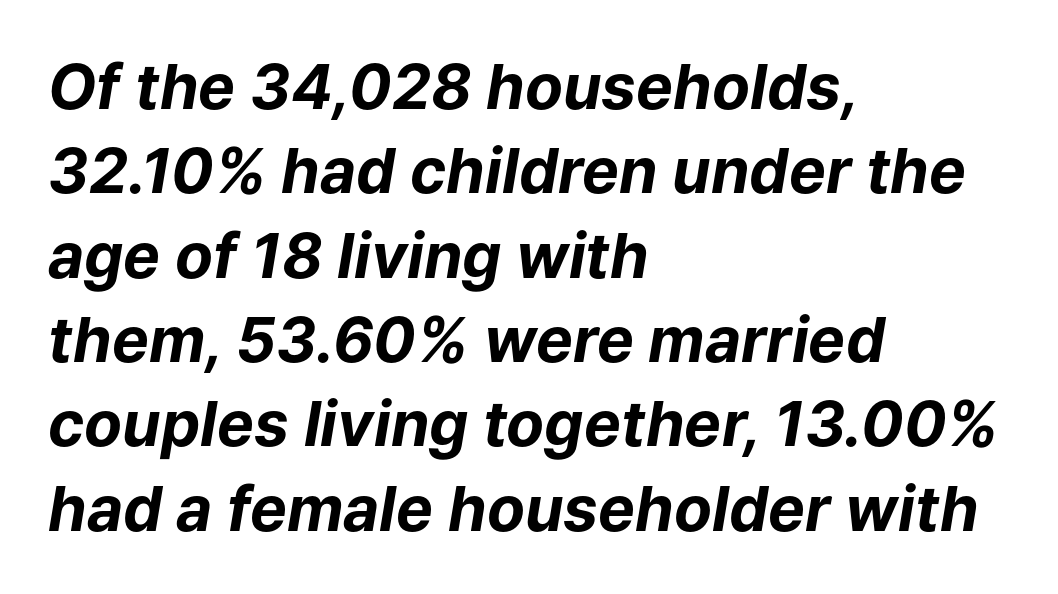
The image shows 62 px bold type, italic (leaning right); set left-aligned, normal line spacing (1.36x), normal letter spacing, not underlined; low stroke contrast and a medium x-height.
